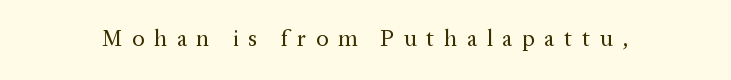
Q: Is the text bold? A: No.
Q: Is the text italic (slanted)? A: No, it is upright.
Q: Is the text underlined? A: No.
Q: Is the spacing between letters normal or unusually wide? A: Unusually wide.
